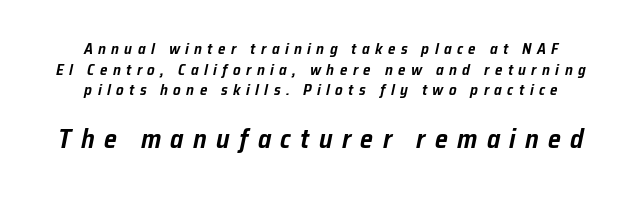
Notice how descenders clear the ascenders below comfortably — that's standard leading. The axis of the letterforms is tilted away from vertical. This rendering features lettering with no underline. A typesetter would call this heavily tracked-out type. In CSS terms this would be text-align: center.
